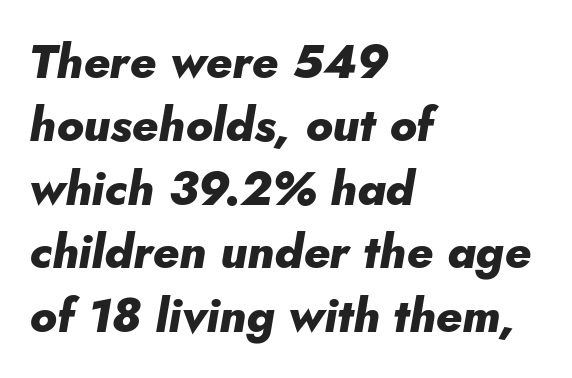
Characters follow at the spacing the type designer built in. Pretty heavy lettering here — definitely bold. Reading down the block, your eye returns to a fixed left position each line. The rows are spaced the way most documents space them.
